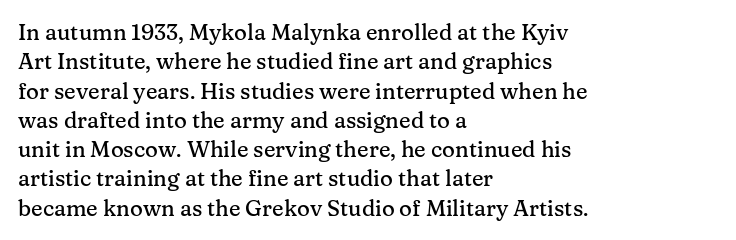
Q: Is the text italic (slanted)? A: No, it is upright.
Q: Is the text underlined? A: No.
Q: How is the paragraph aligned? A: Left-aligned.
Q: Is the spacing between letters normal or unusually wide? A: Normal.
Q: Is the spacing between lines tight, normal or loose? A: Normal.
